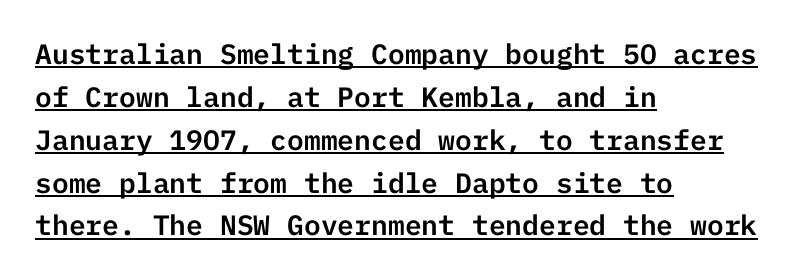
This rendering employs a face without finishing strokes, i.e., a sans-serif. Underlining? Definitely there. Short note: letters normally spaced. The leading is moderate, giving the passage an even texture. Horizontally, the lines are justified to the leading edge only.
